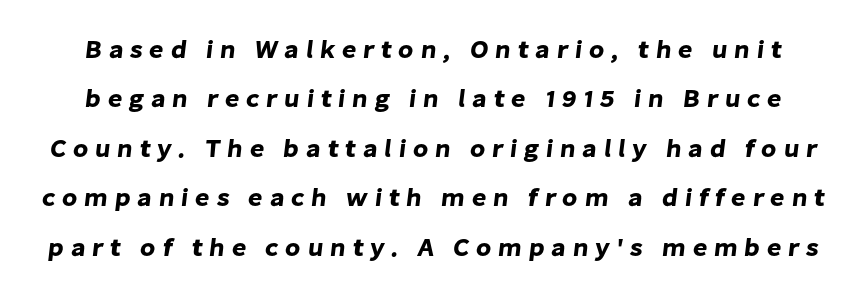
The image shows 25 px text type; set loose line spacing (1.98x), unusually wide letter spacing (+0.26 em), not underlined.
